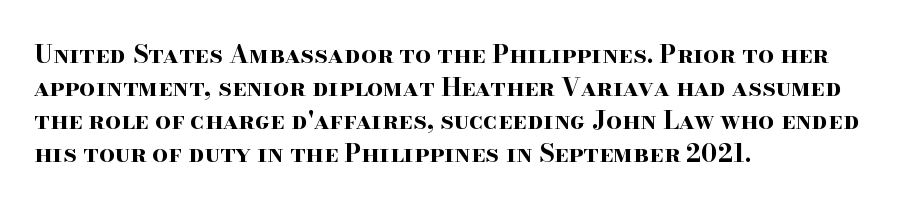
Q: Is the text bold? A: Yes.
Q: Is the text italic (slanted)? A: No, it is upright.
Q: Is the text underlined? A: No.
Q: How is the paragraph aligned? A: Left-aligned.
Q: Is the spacing between letters normal or unusually wide? A: Normal.
Q: Is the spacing between lines tight, normal or loose? A: Normal.
